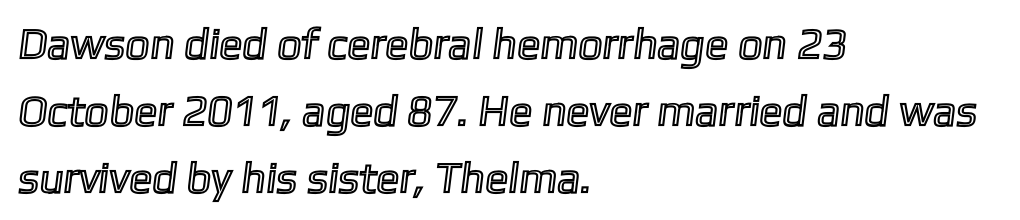
{"width": "normal", "x_height": "medium", "monospaced": "no", "underline": "no", "align": "left", "line_spacing": "normal", "line_spacing_ratio": 1.56, "letter_spacing": "normal", "letter_spacing_em": 0.0, "glyph_px": 43}
